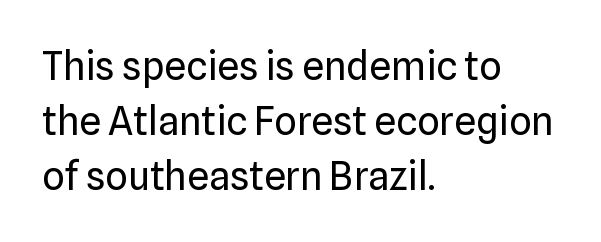
The image shows 39 px regular-weight sans-serif type, upright; set left-aligned, normal line spacing (1.41x), normal letter spacing, not underlined; low stroke contrast and a medium x-height.
